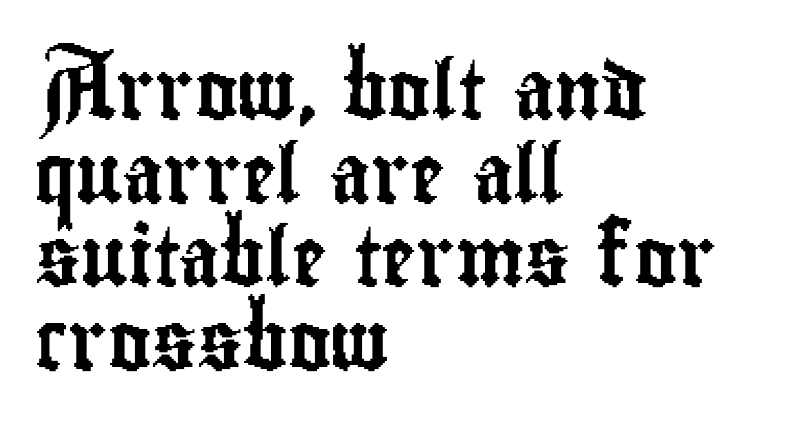
{"serif": "no", "italic": "no", "width": "condensed", "stroke_contrast": "low", "x_height": "small", "monospaced": "no", "underline": "no", "align": "left", "line_spacing": "normal", "line_spacing_ratio": 1.44, "letter_spacing": "normal", "letter_spacing_em": 0.0, "glyph_px": 58}
